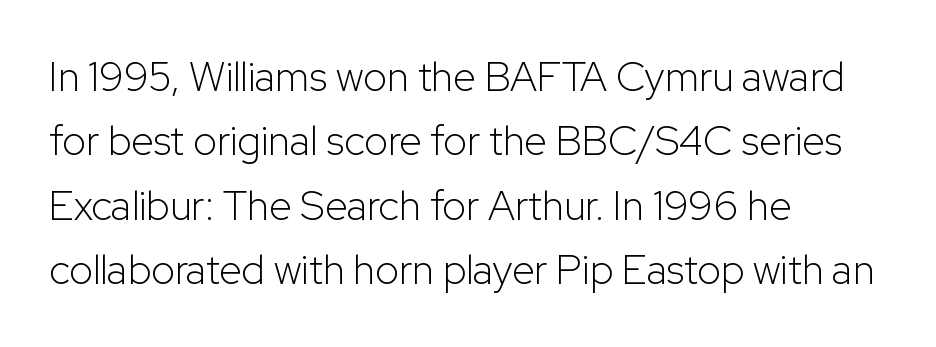
{"serif": "no", "italic": "no", "bold": "no", "weight": "light", "width": "normal", "stroke_contrast": "low", "x_height": "medium", "monospaced": "no", "underline": "no", "align": "left", "line_spacing": "normal", "line_spacing_ratio": 1.57, "letter_spacing": "normal", "letter_spacing_em": 0.0, "glyph_px": 41}
